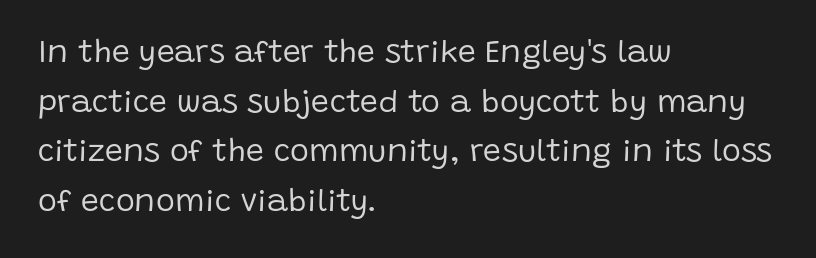
Q: Is the text bold? A: No.
Q: Is the text italic (slanted)? A: No, it is upright.
Q: Is the typeface a serif or a sans-serif typeface? A: Sans-serif.
Q: Is the text underlined? A: No.
Q: How is the paragraph aligned? A: Left-aligned.
Q: Is the spacing between letters normal or unusually wide? A: Normal.
Q: Is the spacing between lines tight, normal or loose? A: Normal.
Q: Width (condensed, normal, or wide)? A: Normal.
Q: Stroke contrast? A: Low.
Q: x-height? A: Large.
Q: Monospaced? A: No.
